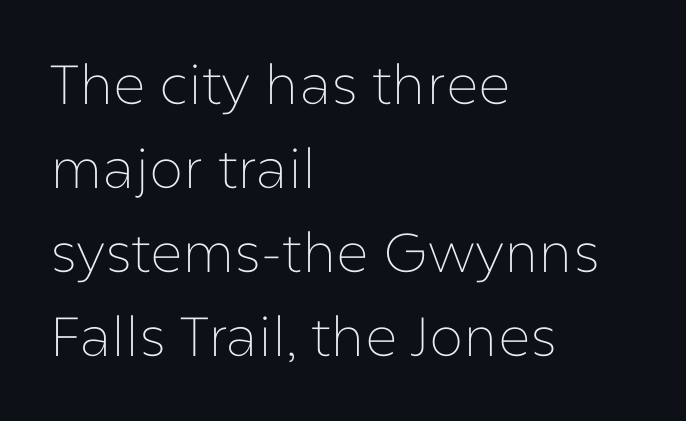
Q: Is the text bold? A: No.
Q: Is the text italic (slanted)? A: No, it is upright.
Q: Is the typeface a serif or a sans-serif typeface? A: Sans-serif.
Q: Is the text underlined? A: No.
Q: How is the paragraph aligned? A: Left-aligned.
Q: Is the spacing between letters normal or unusually wide? A: Normal.
Q: Is the spacing between lines tight, normal or loose? A: Normal.
Q: Width (condensed, normal, or wide)? A: Normal.
Q: Stroke contrast? A: Low.
Q: x-height? A: Medium.
Q: Monospaced? A: No.
